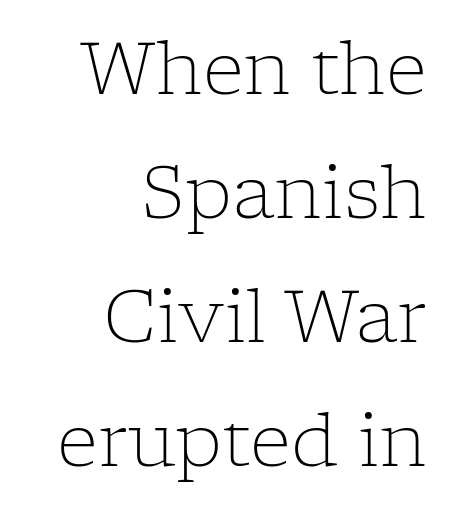
Rendered with straight, roman letterforms. To sum up the face: it has serifs. On a weight scale, this lands at 450 or below. Only glyphs here, with clear space below each row. Leftover space on each line is placed entirely before the opening word. The rendering keeps characters at their native spacing.
